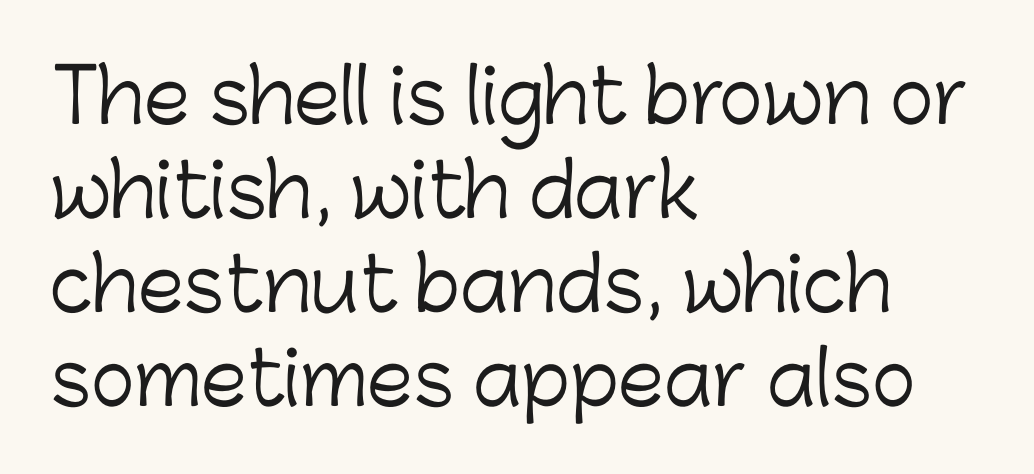
The image shows 74 px light sans-serif type, upright; set left-aligned, normal line spacing (1.27x), normal letter spacing, not underlined; low stroke contrast and a medium x-height.
